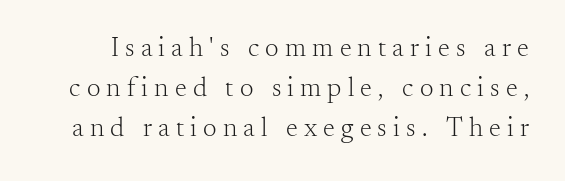
Q: Is the text bold? A: No.
Q: Is the text italic (slanted)? A: No, it is upright.
Q: Is the text underlined? A: No.
Q: Is the spacing between letters normal or unusually wide? A: Unusually wide.
Q: Is the spacing between lines tight, normal or loose? A: Normal.
